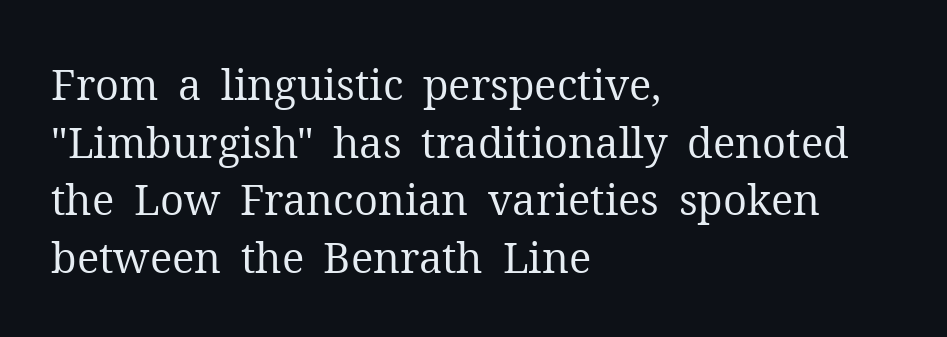
Characters follow at the spacing the type designer built in. Spacing verdict: proportional, widths tailored to each character. One glance says typical: line gaps are just what's usual. These lines are composed in type with serifs. Check under the words: just untouched page. Visually the block forms a straight wall on the left and a jagged coastline on the right.
